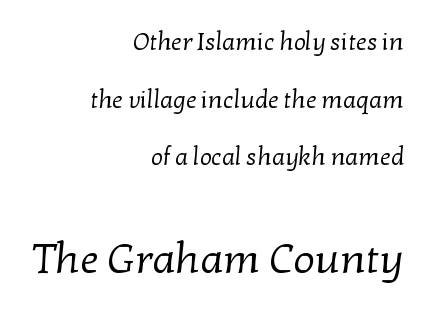
{"serif": "yes", "bold": "no", "weight": "regular", "width": "normal", "stroke_contrast": "low", "x_height": "medium", "monospaced": "no", "underline": "no", "align": "right", "line_spacing": "loose", "line_spacing_ratio": 2.4, "letter_spacing": "normal", "letter_spacing_em": 0.0, "larger_block": "second", "size_ratio": 1.75, "glyph_px": 42}
